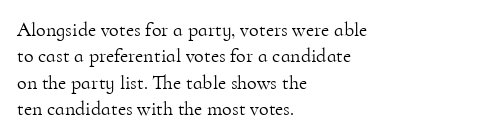
Q: Is the text bold? A: No.
Q: Is the text italic (slanted)? A: No, it is upright.
Q: Is the text underlined? A: No.
Q: How is the paragraph aligned? A: Left-aligned.
Q: Is the spacing between letters normal or unusually wide? A: Normal.
Q: Is the spacing between lines tight, normal or loose? A: Normal.
